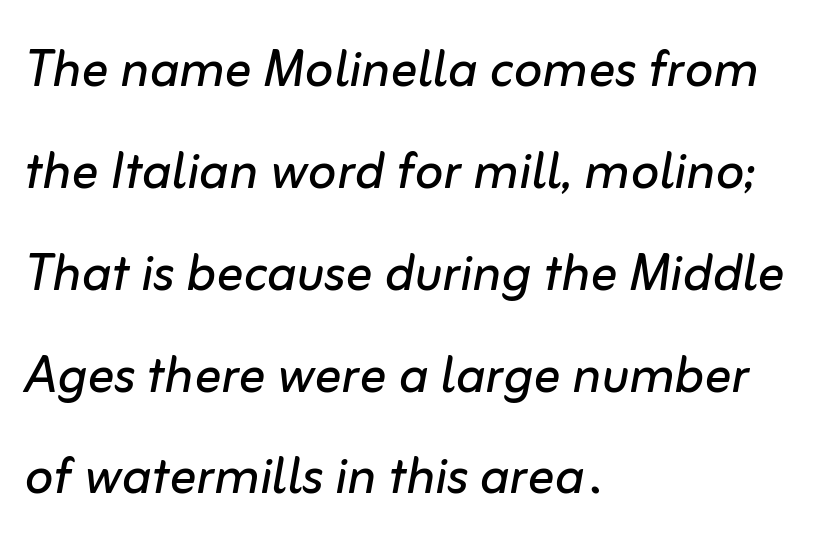
Q: Is the text bold? A: No.
Q: Is the text italic (slanted)? A: Yes, it leans right by about 10 degrees.
Q: Is the text underlined? A: No.
Q: How is the paragraph aligned? A: Left-aligned.
Q: Is the spacing between letters normal or unusually wide? A: Normal.
Q: Is the spacing between lines tight, normal or loose? A: Normal.
Q: Width (condensed, normal, or wide)? A: Normal.
Q: Stroke contrast? A: Low.
Q: x-height? A: Medium.
Q: Monospaced? A: No.
